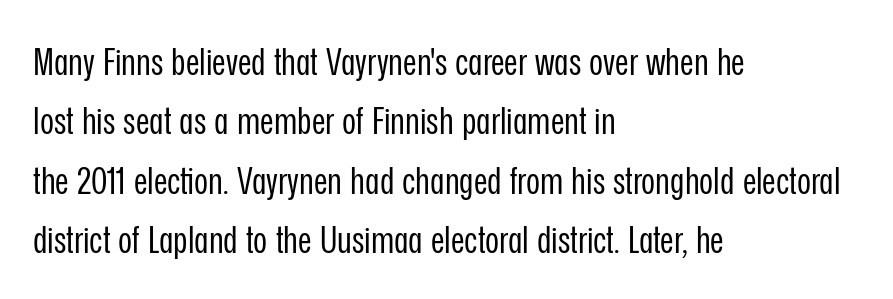
Q: Is the text bold? A: No.
Q: Is the text italic (slanted)? A: No, it is upright.
Q: Is the typeface a serif or a sans-serif typeface? A: Sans-serif.
Q: Is the text underlined? A: No.
Q: How is the paragraph aligned? A: Left-aligned.
Q: Is the spacing between letters normal or unusually wide? A: Normal.
Q: Is the spacing between lines tight, normal or loose? A: Normal.
Q: Width (condensed, normal, or wide)? A: Condensed.
Q: Stroke contrast? A: Low.
Q: x-height? A: Medium.
Q: Monospaced? A: No.
